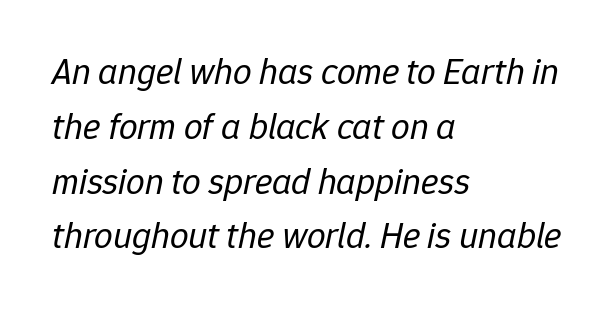
The image shows 37 px regular-weight type, italic (leaning right); set left-aligned, normal line spacing (1.48x), normal letter spacing, not underlined; low stroke contrast and a medium x-height.
